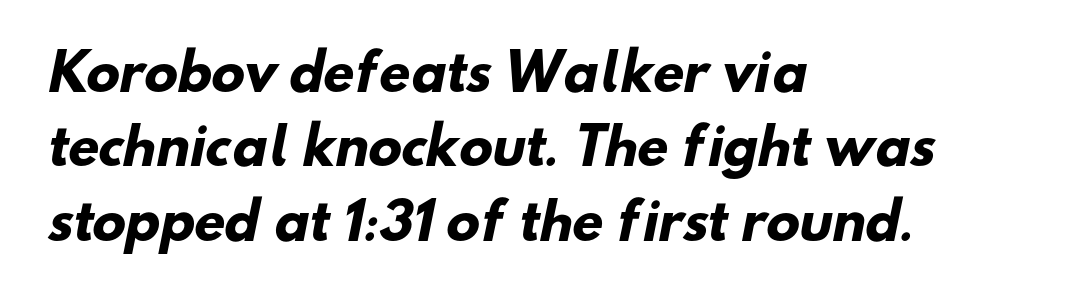
Leftover space on each line is placed entirely after the last word. The gap between lines stays unmarked. The letters advance in unequal steps, a hallmark of proportional type. Serif or sans? Sans — the stroke terminals are bare. Letter spacing: default.
